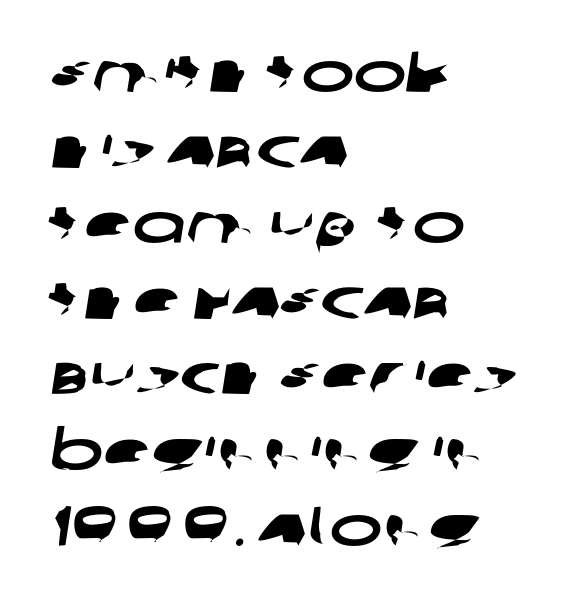
Students, note that the glyphs here touch the page at normal intervals. In CSS terms this would be text-align: left. Is this a fixed-width face? No — the glyphs have proportional, varying widths. Is there much room between lines? A standard amount, neither cramped nor airy. The baseline area is clear.
